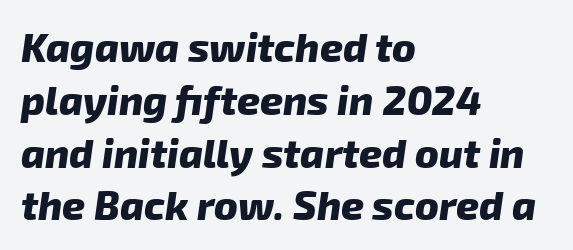
The glyphs in this specimen are sans serif. Heavy, bold letterforms. This block has exactly the height ordinary leading produces. Note the varied advance widths — an 'i' is clearly narrower than an 'm'.
